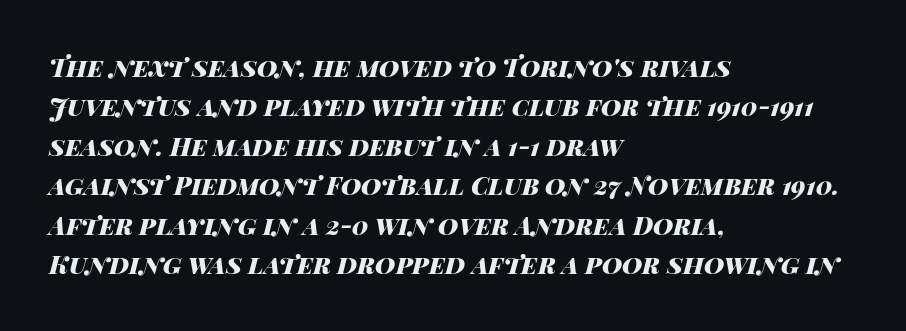
Q: Is the text bold? A: Yes.
Q: Is the text italic (slanted)? A: Yes, it leans right by about 14 degrees.
Q: Is the text underlined? A: No.
Q: How is the paragraph aligned? A: Left-aligned.
Q: Is the spacing between letters normal or unusually wide? A: Normal.
Q: Is the spacing between lines tight, normal or loose? A: Normal.
